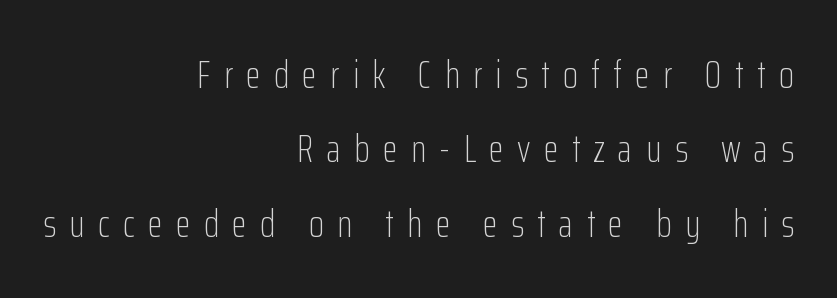
The image shows 39 px light, condensed sans-serif type, upright; set right-aligned, loose line spacing (1.91x), unusually wide letter spacing (+0.34 em), not underlined; low stroke contrast and a medium x-height.
